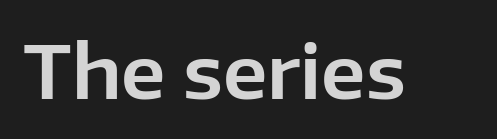
The image shows 73 px sans-serif type, upright; set normal letter spacing, not underlined; low stroke contrast and a medium x-height.
